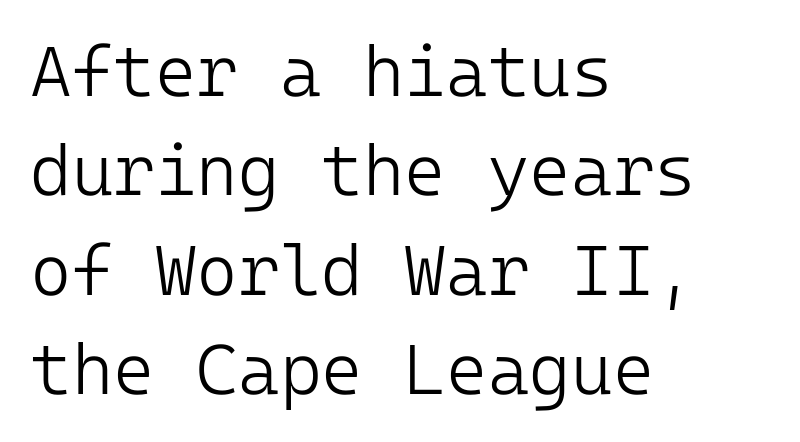
{"serif": "no", "italic": "no", "bold": "no", "weight": "light", "width": "normal", "stroke_contrast": "low", "x_height": "medium", "underline": "no", "align": "left", "line_spacing": "normal", "line_spacing_ratio": 1.4, "letter_spacing": "normal", "letter_spacing_em": 0.0, "glyph_px": 71}
